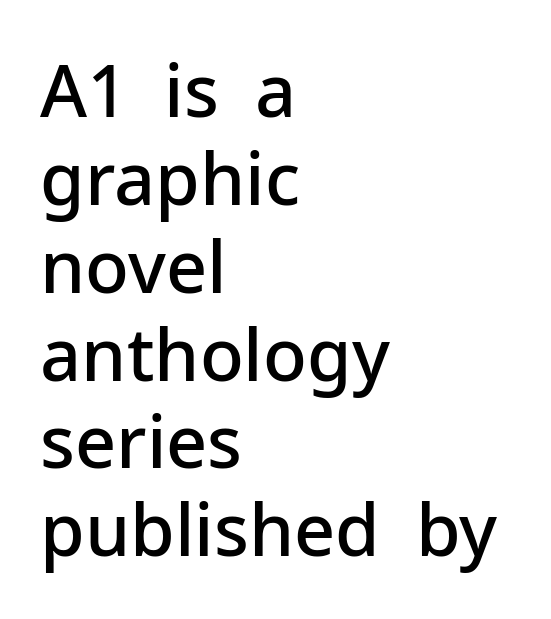
Q: Is the text bold? A: Semi-bold.
Q: Is the text italic (slanted)? A: No, it is upright.
Q: Is the typeface a serif or a sans-serif typeface? A: Sans-serif.
Q: Is the text underlined? A: No.
Q: How is the paragraph aligned? A: Left-aligned.
Q: Is the spacing between letters normal or unusually wide? A: Normal.
Q: Width (condensed, normal, or wide)? A: Normal.
Q: Stroke contrast? A: Low.
Q: x-height? A: Medium.
Q: Monospaced? A: No.
